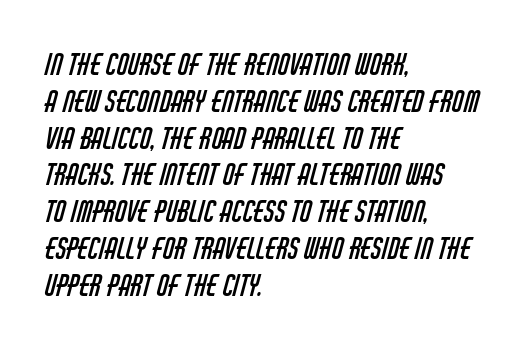
The image shows 29 px regular-weight, condensed sans-serif type; set left-aligned, normal line spacing (1.27x), normal letter spacing, not underlined; low stroke contrast and a large x-height.
